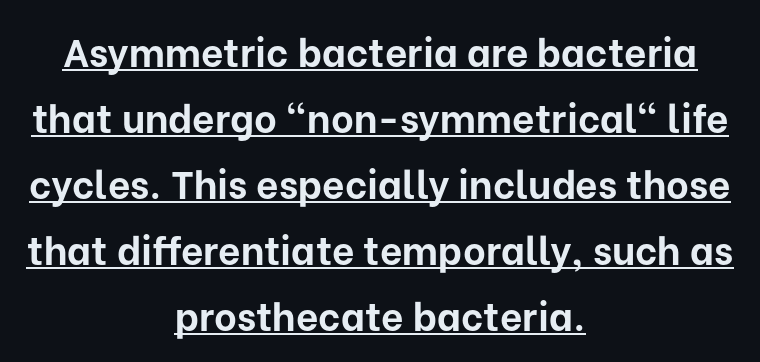
Q: Is the text bold? A: Yes.
Q: Is the text italic (slanted)? A: No, it is upright.
Q: Is the typeface a serif or a sans-serif typeface? A: Sans-serif.
Q: Is the text underlined? A: Yes.
Q: How is the paragraph aligned? A: Centered.
Q: Is the spacing between letters normal or unusually wide? A: Normal.
Q: Is the spacing between lines tight, normal or loose? A: Normal.
Q: Width (condensed, normal, or wide)? A: Normal.
Q: Stroke contrast? A: Low.
Q: x-height? A: Medium.
Q: Monospaced? A: No.
